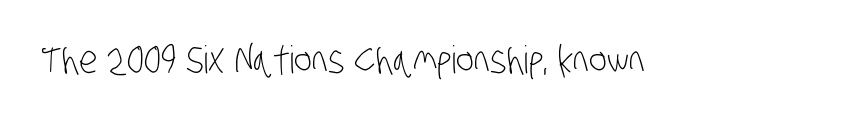
The font family rendered here belongs to the sans-serif group. No extra ink here — the face is not bold. Nobody touched the tracking dial on this one. Descender tails drop into unmarked territory. Think of a printed novel: that variable character pitch is what you see here.
